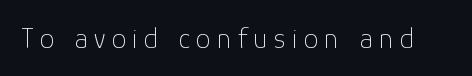
Is there any slant? The stems are plumb. Beneath every word, the page is bare. Grotesque or geometric, the face here clearly has no serifs. Proportional: the letters do not fall into vertical columns.
